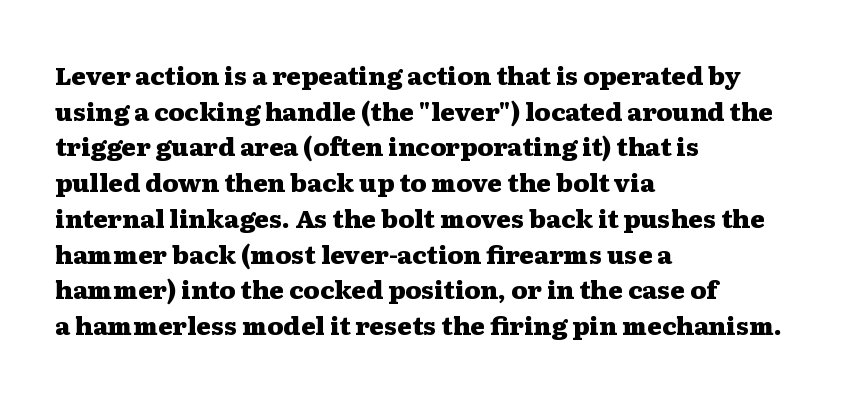
The image shows 25 px bold type, upright; set left-aligned, normal line spacing (1.43x), normal letter spacing, not underlined.
